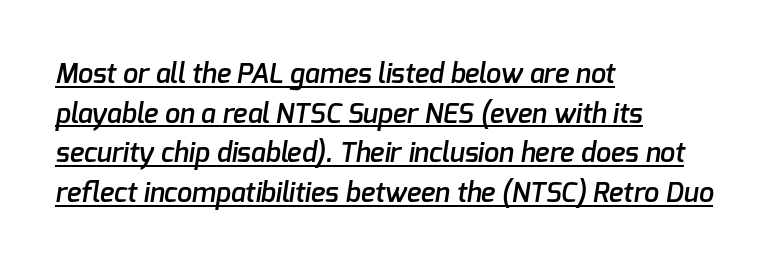
Q: Is the text bold? A: Semi-bold.
Q: Is the text underlined? A: Yes.
Q: How is the paragraph aligned? A: Left-aligned.
Q: Is the spacing between letters normal or unusually wide? A: Normal.
Q: Is the spacing between lines tight, normal or loose? A: Normal.
